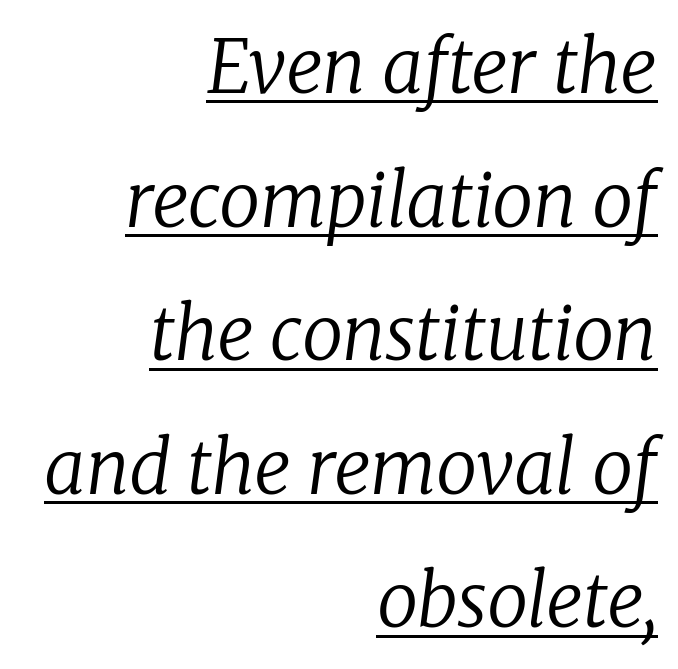
The image shows 73 px regular-weight serif type, italic (leaning right); set right-aligned, line spacing 1.83x, normal letter spacing, underlined; low stroke contrast and a medium x-height.
